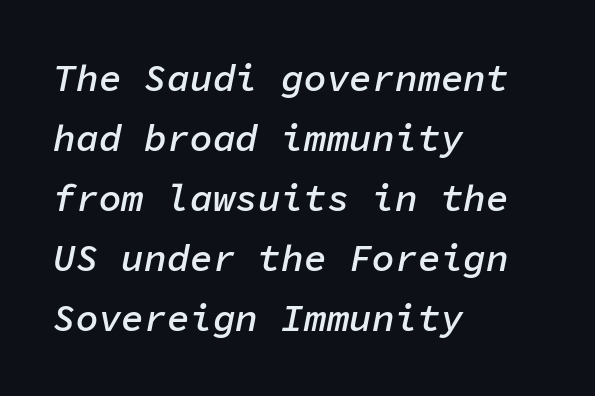
{"italic": "yes", "lean": "right", "slant_degrees": 11, "bold": "semi", "weight": "semibold", "width": "normal", "stroke_contrast": "low", "x_height": "medium", "monospaced": "yes", "underline": "no", "align": "left", "line_spacing": "normal", "line_spacing_ratio": 1.58, "letter_spacing": "normal", "letter_spacing_em": 0.0, "glyph_px": 38}
